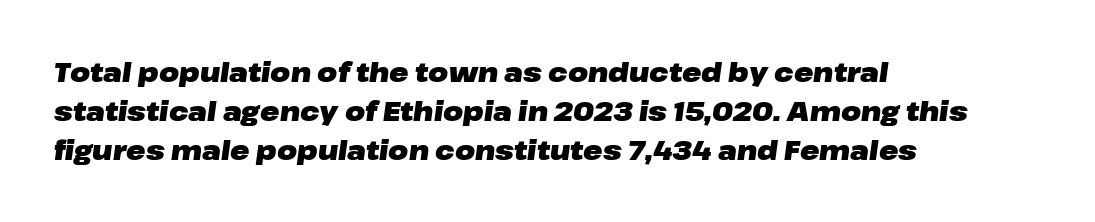
Look at the stroke-to-counter ratio: heavy, a bold. These lines stack with their left ends in a neat column. Students, note that the glyphs here touch the page at normal intervals. An italicized treatment has been applied to the whole sample. Quick note: interline space is typical.
